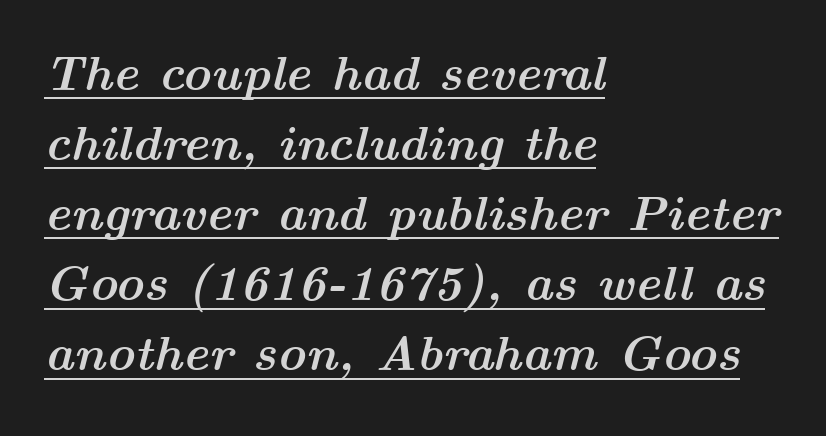
A typesetter would mark this as italic. Visually the block forms a straight wall on the left and a jagged coastline on the right. The type is set solid horizontally, with unmodified tracking. The face used here is proportionally spaced, like ordinary book or web type. In terms of leading, this rendering sits right in the middle.
